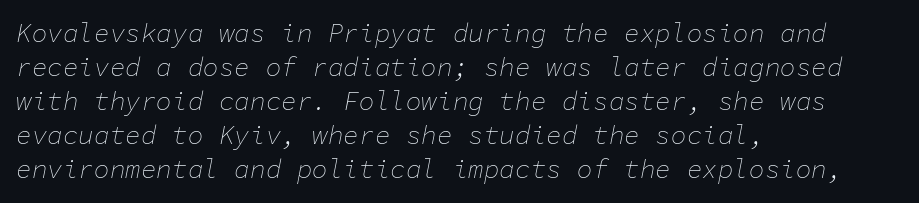
{"italic": "yes", "lean": "right", "slant_degrees": 11, "bold": "no", "underline": "no", "align": "left", "line_spacing": "normal", "line_spacing_ratio": 1.31, "letter_spacing": "normal", "letter_spacing_em": 0.0, "glyph_px": 26}
